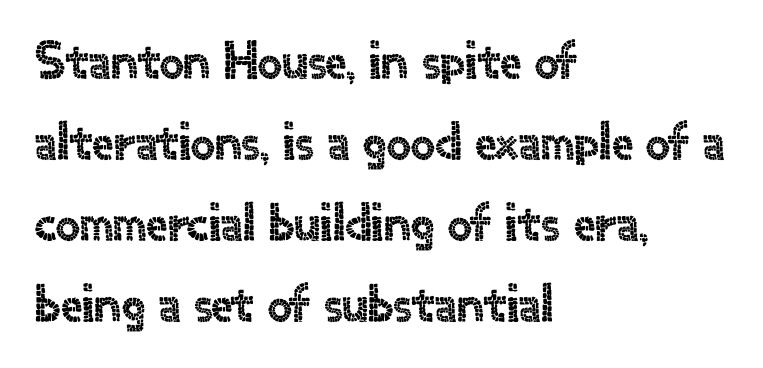
Note the varied advance widths — an 'i' is clearly narrower than an 'm'. The lines sit at an ordinary, default distance from one another. The type family on display is of the sans-serif kind. The lettering holds an erect, upright posture throughout. This rendering uses left alignment, leaving the right contour irregular.
